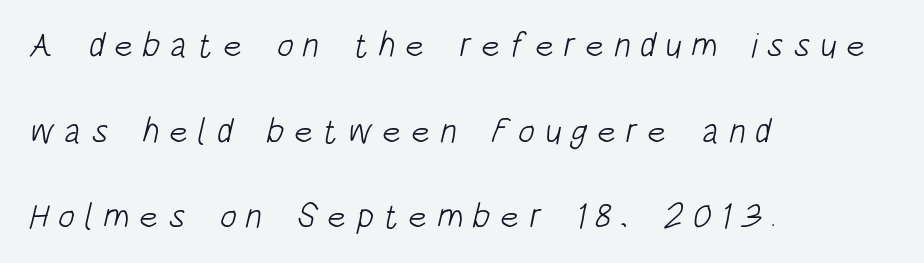
The image shows 35 px light, condensed sans-serif type; set left-aligned, loose line spacing (2.45x), unusually wide letter spacing (+0.27 em), not underlined; low stroke contrast and a large x-height.
